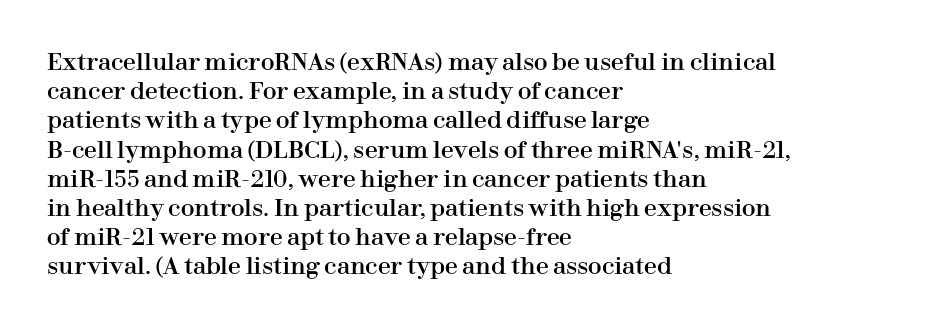
Interline gaps are of average width in this sample. Short note: letters normally spaced. Posture: vertical. The strip under each line holds only bare page. Which margin do the lines hug? The left one — the right edge is uneven.
